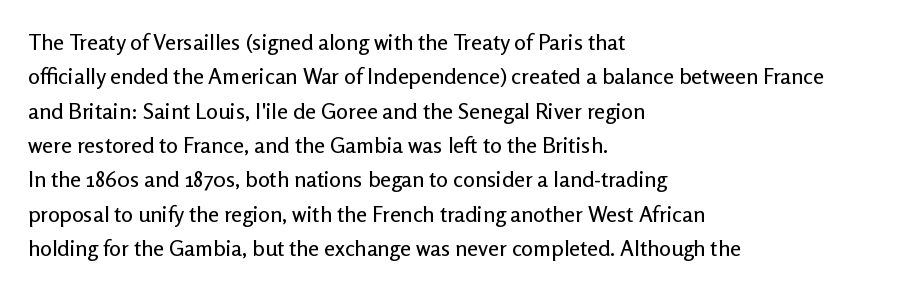
{"italic": "no", "underline": "no", "align": "left", "line_spacing": "normal", "line_spacing_ratio": 1.56, "letter_spacing": "normal", "letter_spacing_em": 0.0, "glyph_px": 22}
